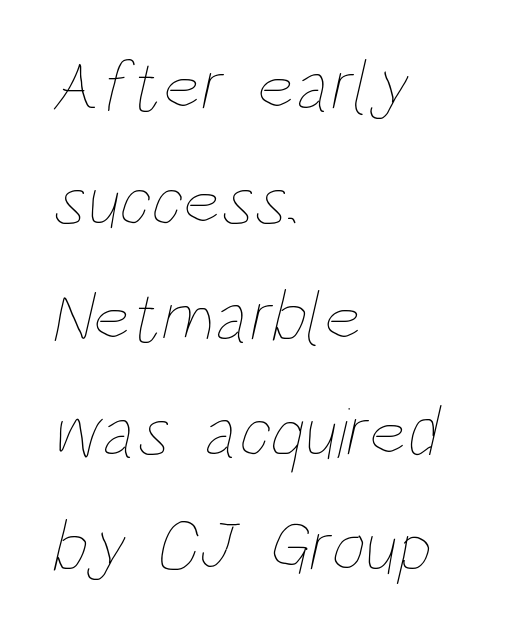
The image shows 73 px thin, condensed type; set left-aligned, normal line spacing (1.58x), normal letter spacing, not underlined; low stroke contrast and a large x-height.
